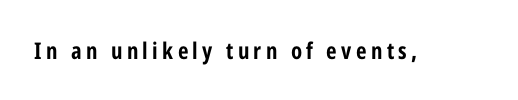
Q: Is the text bold? A: Yes.
Q: Is the text italic (slanted)? A: No, it is upright.
Q: Is the text underlined? A: No.
